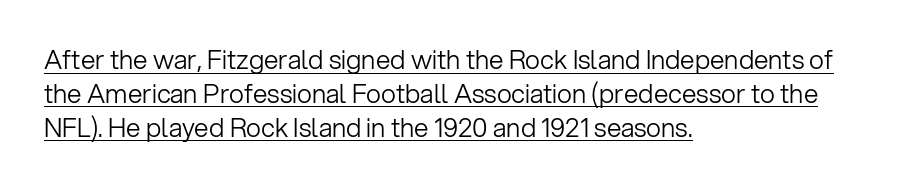
Upright lettering throughout. You can see a thin bar hugging the bottom of the glyphs. The rows are spaced the way most documents space them. This reads as an unemphasized weight, regular at the heaviest.
